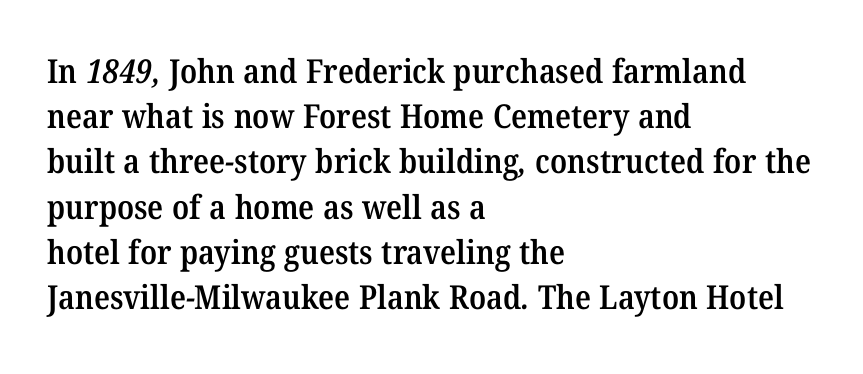
Q: Is the text bold? A: Semi-bold.
Q: Is the typeface a serif or a sans-serif typeface? A: Serif.
Q: Is the text underlined? A: No.
Q: How is the paragraph aligned? A: Left-aligned.
Q: Is the spacing between letters normal or unusually wide? A: Normal.
Q: Is the spacing between lines tight, normal or loose? A: Normal.
Q: Width (condensed, normal, or wide)? A: Normal.
Q: Stroke contrast? A: Medium.
Q: x-height? A: Medium.
Q: Monospaced? A: No.
